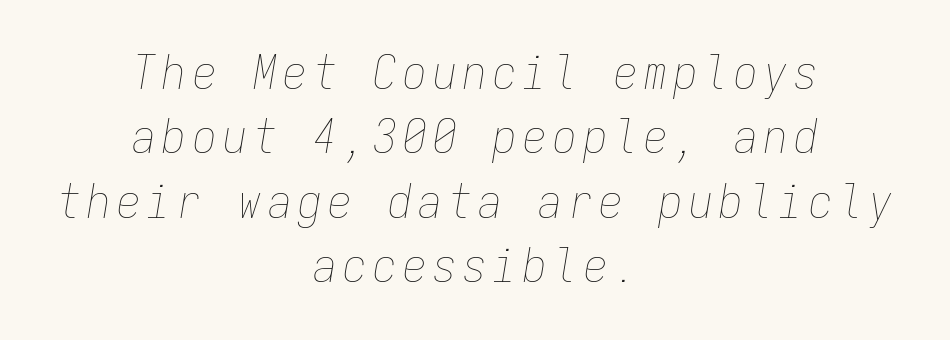
Q: Is the text bold? A: No.
Q: Is the text italic (slanted)? A: Yes, it leans right by about 9 degrees.
Q: Is the text underlined? A: No.
Q: How is the paragraph aligned? A: Centered.
Q: Is the spacing between lines tight, normal or loose? A: Normal.
Q: Width (condensed, normal, or wide)? A: Condensed.
Q: Stroke contrast? A: Low.
Q: x-height? A: Medium.
Q: Monospaced? A: Yes.
